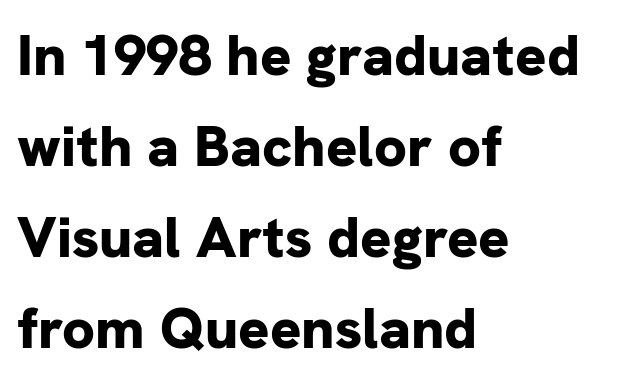
Q: Is the text bold? A: Yes.
Q: Is the text italic (slanted)? A: No, it is upright.
Q: Is the typeface a serif or a sans-serif typeface? A: Sans-serif.
Q: Is the text underlined? A: No.
Q: How is the paragraph aligned? A: Left-aligned.
Q: Is the spacing between letters normal or unusually wide? A: Normal.
Q: Is the spacing between lines tight, normal or loose? A: Normal.
Q: Width (condensed, normal, or wide)? A: Normal.
Q: Stroke contrast? A: Low.
Q: x-height? A: Medium.
Q: Monospaced? A: No.
